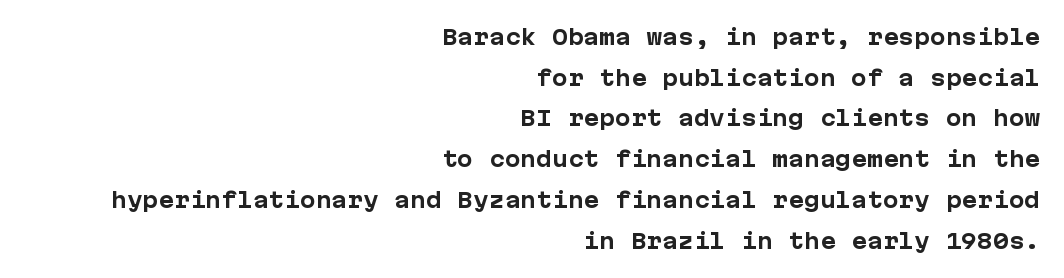
Q: Is the text bold? A: Yes.
Q: Is the text italic (slanted)? A: No, it is upright.
Q: Is the text underlined? A: No.
Q: How is the paragraph aligned? A: Right-aligned.
Q: Is the spacing between letters normal or unusually wide? A: Normal.
Q: Is the spacing between lines tight, normal or loose? A: Loose.
